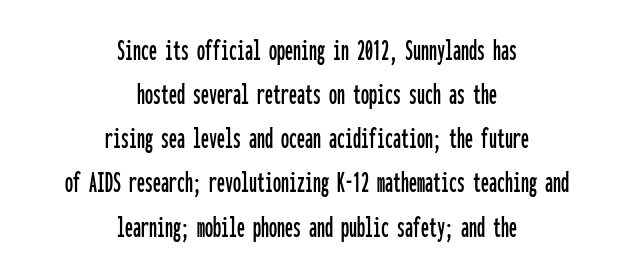
Glyph-to-glyph distance matches everyday printed text. Font category for this specimen: sans-serif. Where is the straight margin? There isn't one; the lines are centered. Notice how the stems are strictly vertical — no italics here. Think of a typewriter: that constant character pitch is what you see here.
